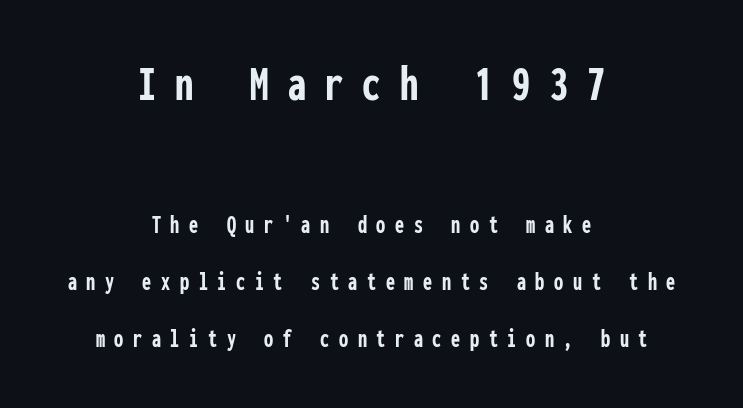
{"serif": "no", "italic": "no", "bold": "yes", "weight": "semibold", "width": "condensed", "stroke_contrast": "low", "x_height": "medium", "monospaced": "yes", "underline": "no", "align": "center", "line_spacing": "loose", "line_spacing_ratio": 2.19, "letter_spacing": "wide", "letter_spacing_em": 0.37, "larger_block": "first", "size_ratio": 2.0, "glyph_px": 52}
